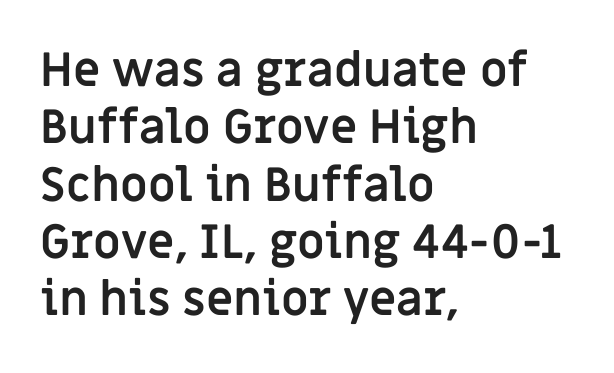
Q: Is the text bold? A: Yes.
Q: Is the text italic (slanted)? A: No, it is upright.
Q: Is the typeface a serif or a sans-serif typeface? A: Sans-serif.
Q: Is the text underlined? A: No.
Q: How is the paragraph aligned? A: Left-aligned.
Q: Is the spacing between letters normal or unusually wide? A: Normal.
Q: Width (condensed, normal, or wide)? A: Normal.
Q: Stroke contrast? A: Low.
Q: x-height? A: Large.
Q: Monospaced? A: No.
